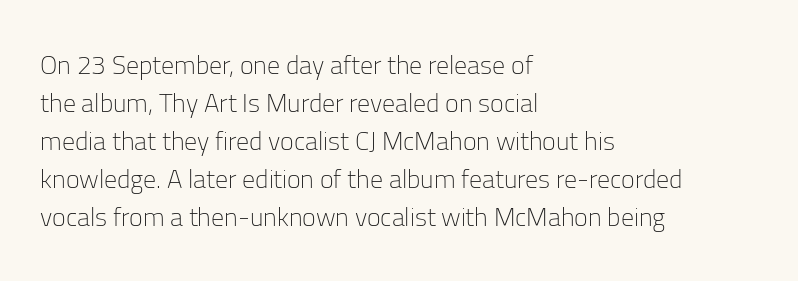
Visually the block forms a straight wall on the left and a jagged coastline on the right. Caption: standard tracking, unaltered. The type sits square on the baseline with zero lean. Weight: not bold — regular or lighter.
